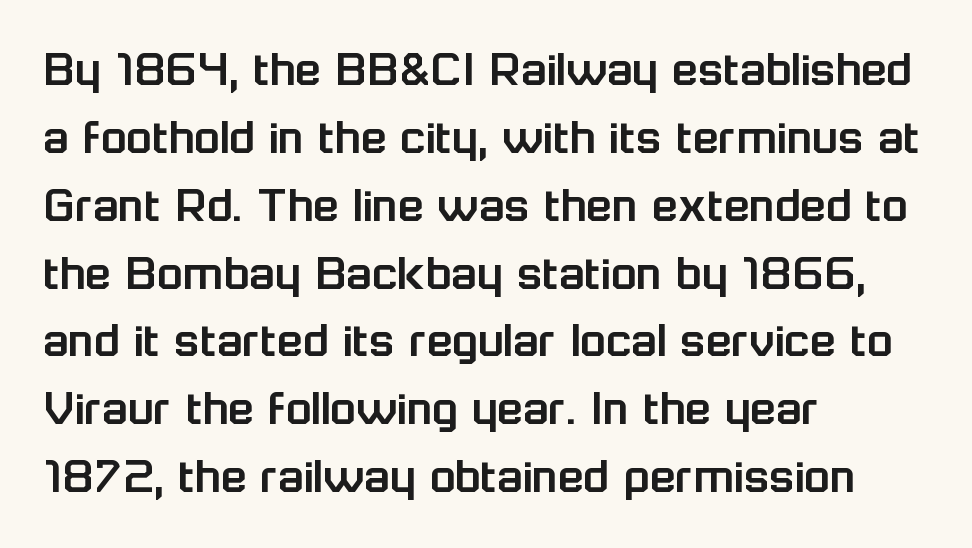
Q: Is the text italic (slanted)? A: No, it is upright.
Q: Is the typeface a serif or a sans-serif typeface? A: Sans-serif.
Q: Is the text underlined? A: No.
Q: How is the paragraph aligned? A: Left-aligned.
Q: Is the spacing between letters normal or unusually wide? A: Normal.
Q: Is the spacing between lines tight, normal or loose? A: Normal.
Q: Width (condensed, normal, or wide)? A: Normal.
Q: Stroke contrast? A: Low.
Q: x-height? A: Medium.
Q: Monospaced? A: No.
